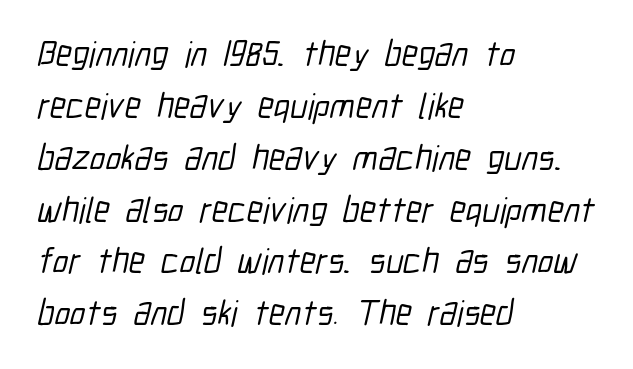
Q: Is the typeface a serif or a sans-serif typeface? A: Sans-serif.
Q: Is the text underlined? A: No.
Q: How is the paragraph aligned? A: Left-aligned.
Q: Is the spacing between letters normal or unusually wide? A: Normal.
Q: Is the spacing between lines tight, normal or loose? A: Normal.
Q: Width (condensed, normal, or wide)? A: Condensed.
Q: Stroke contrast? A: Low.
Q: x-height? A: Medium.
Q: Monospaced? A: No.
